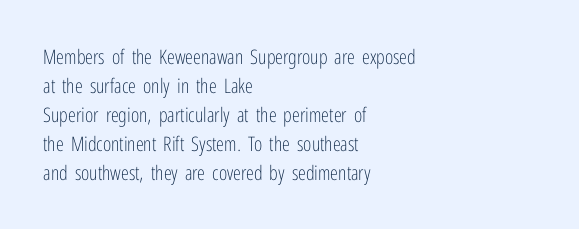
{"italic": "no", "bold": "no", "underline": "no", "align": "left", "line_spacing": "normal", "line_spacing_ratio": 1.45, "letter_spacing": "normal", "letter_spacing_em": 0.0, "glyph_px": 20}
